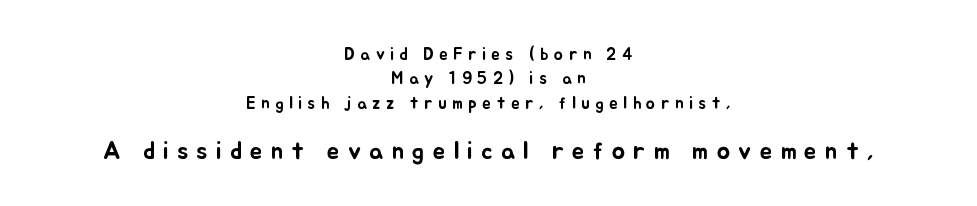
{"italic": "no", "underline": "no", "align": "center", "line_spacing": "normal", "line_spacing_ratio": 1.43, "letter_spacing": "wide", "letter_spacing_em": 0.33, "larger_block": "second", "size_ratio": 1.47, "glyph_px": 25}
